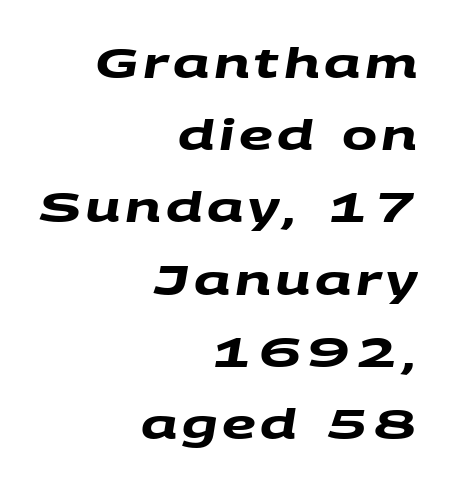
The gap between lines stays unmarked. Nope, no serifs anywhere on these letters. The compositor pushed each line to the right boundary. Each letter keeps its own natural width here, so spacing adapts to shape.
